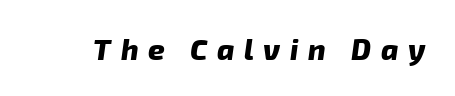
The foot of each line stays bare and open. The rendering inserts visible extra space after every character. Looks like regular typesetting: each glyph gets only the width it needs. A typesetter would label this face a sans. The sample has been set heavy, in full bold.
